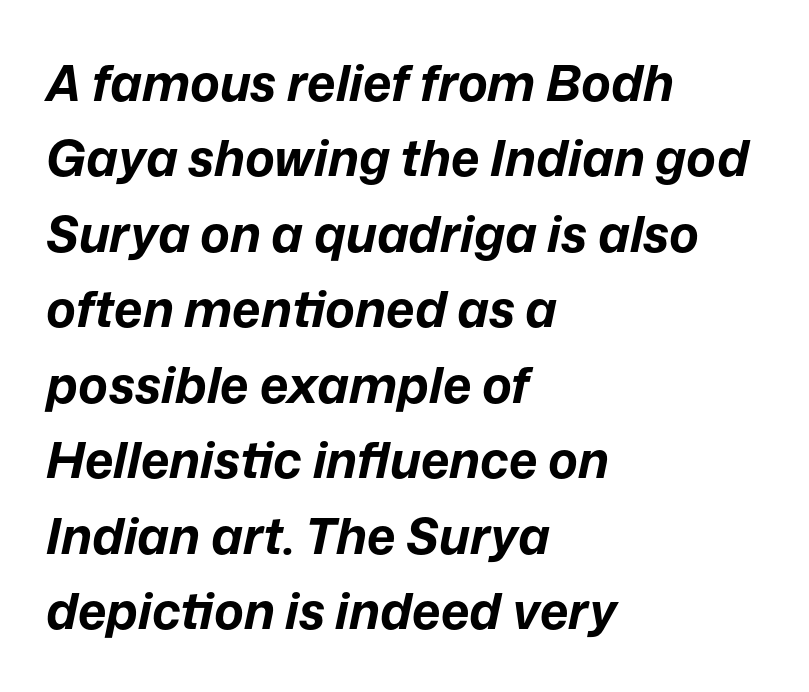
Summary of vertical rhythm: regular, with standard interline spacing. There is no visible air inserted between adjacent glyphs. Do the characters align in a grid? No, the font is proportional. You'd pick this weight for a headline — it's a proper bold. Style check: oblique. Teacher's note: observe the even left margin — that is flush-left alignment.
